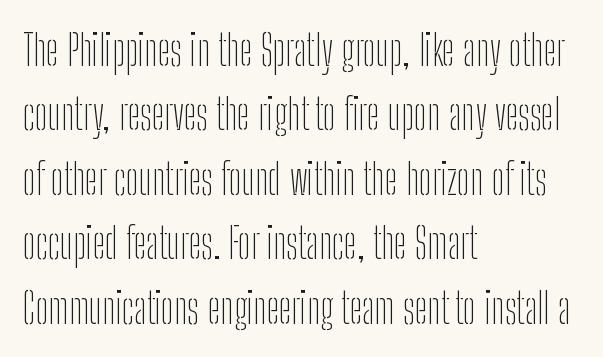
{"serif": "no", "italic": "no", "bold": "no", "weight": "thin", "width": "condensed", "stroke_contrast": "low", "x_height": "medium", "monospaced": "no", "underline": "no", "align": "left", "line_spacing": "normal", "line_spacing_ratio": 1.5, "letter_spacing": "normal", "letter_spacing_em": 0.0, "glyph_px": 43}
